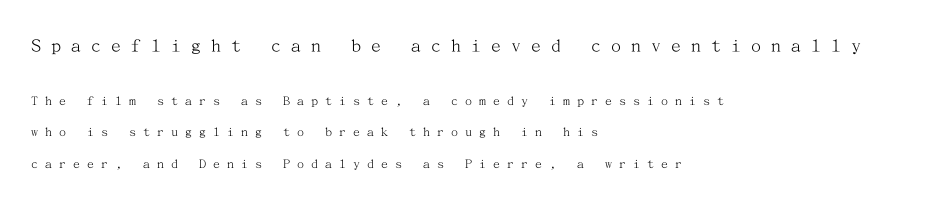
{"italic": "no", "bold": "no", "underline": "no", "align": "left", "line_spacing": "loose", "line_spacing_ratio": 2.22, "letter_spacing": "wide", "letter_spacing_em": 0.5, "larger_block": "first", "size_ratio": 1.43, "glyph_px": 20}
